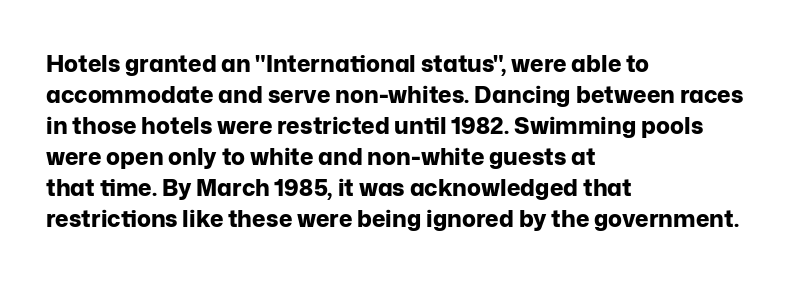
Caption: bold face, heavy strokes. Compared with typical body copy, the letter spacing here is the same. Line starts are locked; line ends wander. The axis of the letterforms is exactly vertical.
